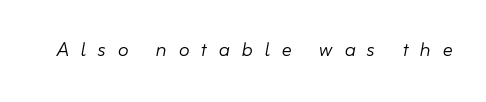
Q: Is the text bold? A: No.
Q: Is the text italic (slanted)? A: Yes, it leans right by about 10 degrees.
Q: Is the text underlined? A: No.
Q: Is the spacing between letters normal or unusually wide? A: Unusually wide.
